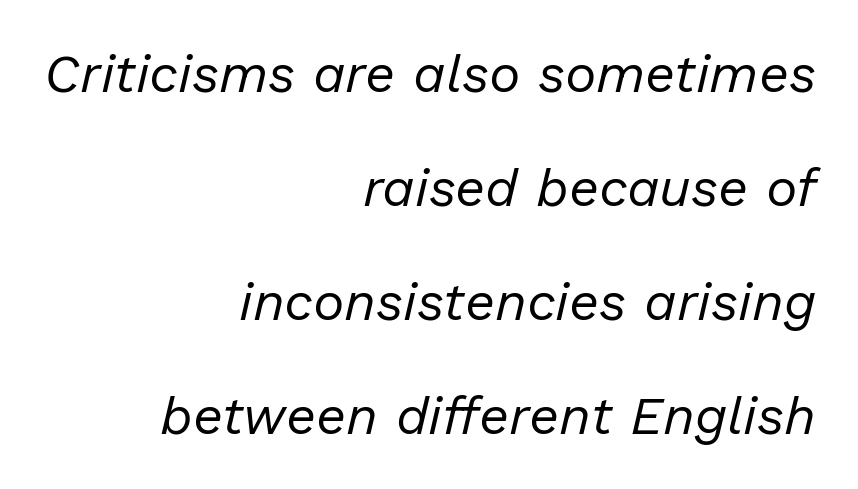
The image shows 53 px regular-weight type, italic (leaning right); set right-aligned, loose line spacing (2.15x), normal letter spacing, not underlined; low stroke contrast and a medium x-height.
